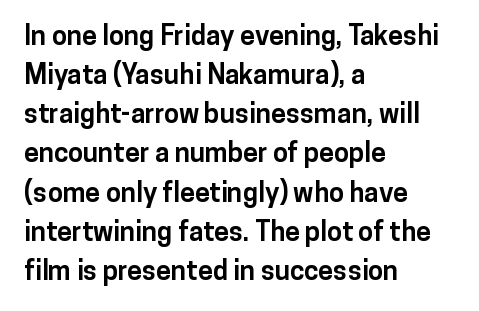
The typography opts for an upright posture over an oblique one. The face used here has the dense, thick strokes of a bold. Words float on clear page, feet unadorned. The typesetter chose a ragged-right arrangement here.
